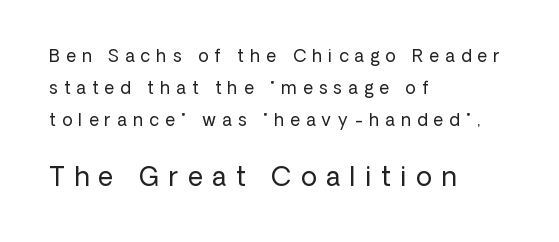
Q: Is the text bold? A: No.
Q: Is the text italic (slanted)? A: No, it is upright.
Q: Is the text underlined? A: No.
Q: How is the paragraph aligned? A: Left-aligned.
Q: Is the spacing between letters normal or unusually wide? A: Unusually wide.
Q: Which block of text is set in a larger size, the first (top) or the second (bottom)? A: The second (bottom) one.
